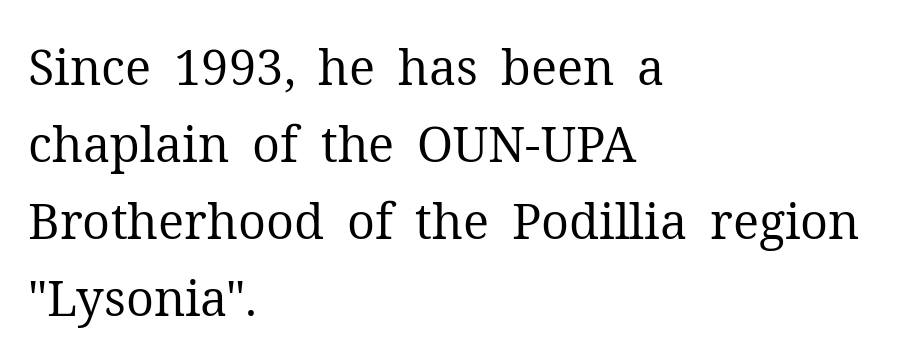
The image shows 49 px regular-weight serif type, upright; set left-aligned, normal line spacing (1.57x), normal letter spacing, not underlined; medium stroke contrast and a medium x-height.
